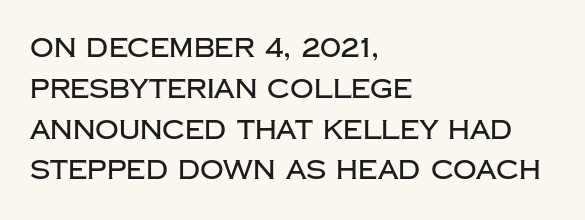
Q: Is the text italic (slanted)? A: No, it is upright.
Q: Is the text underlined? A: No.
Q: How is the paragraph aligned? A: Left-aligned.
Q: Is the spacing between letters normal or unusually wide? A: Normal.
Q: Is the spacing between lines tight, normal or loose? A: Normal.
